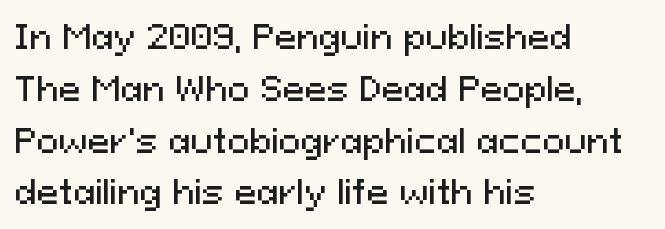
The image shows 33 px sans-serif type, upright; set left-aligned, normal line spacing (1.57x), normal letter spacing, not underlined; medium stroke contrast and a medium x-height.
